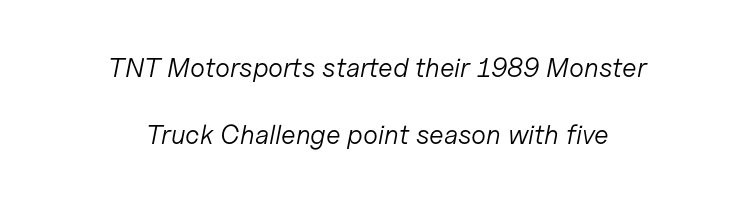
Q: Is the text bold? A: No.
Q: Is the text italic (slanted)? A: Yes, it leans right by about 11 degrees.
Q: Is the text underlined? A: No.
Q: How is the paragraph aligned? A: Centered.
Q: Is the spacing between letters normal or unusually wide? A: Normal.
Q: Is the spacing between lines tight, normal or loose? A: Loose.
